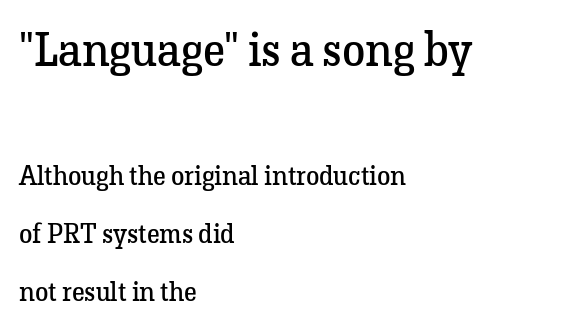
The image shows 47 px regular-weight serif type, upright; set left-aligned, loose line spacing (2.15x), normal letter spacing, not underlined; the first (top) block is 1.74x larger; low stroke contrast and a medium x-height.
